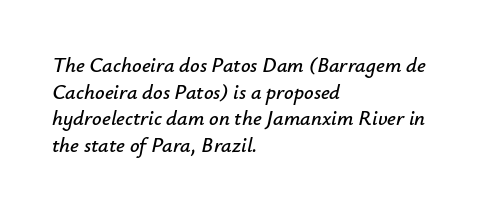
The passage shown leans; its letterforms are oblique. Spacing between characters is what you'd get straight out of the box. The typesetter chose a ragged-right arrangement here. Only glyphs here, with clear space below each row. The block of text has a typical density, with ordinary space between rows.
